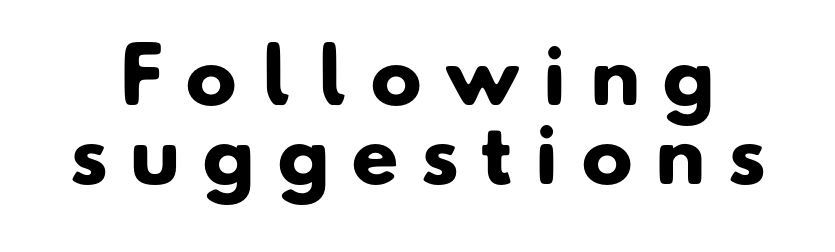
The image shows 76 px heavy sans-serif type; set tight line spacing (1.04x), unusually wide letter spacing (+0.3 em), not underlined; low stroke contrast and a small x-height.
